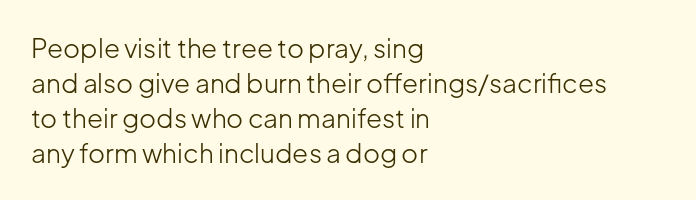
Q: Is the text bold? A: No.
Q: Is the text italic (slanted)? A: No, it is upright.
Q: Is the text underlined? A: No.
Q: How is the paragraph aligned? A: Left-aligned.
Q: Is the spacing between letters normal or unusually wide? A: Normal.
Q: Is the spacing between lines tight, normal or loose? A: Normal.
